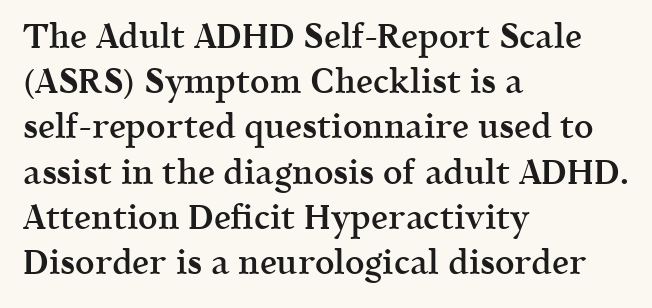
Q: Is the text bold? A: Semi-bold.
Q: Is the text italic (slanted)? A: No, it is upright.
Q: Is the typeface a serif or a sans-serif typeface? A: Serif.
Q: Is the text underlined? A: No.
Q: How is the paragraph aligned? A: Left-aligned.
Q: Is the spacing between letters normal or unusually wide? A: Normal.
Q: Is the spacing between lines tight, normal or loose? A: Normal.
Q: Width (condensed, normal, or wide)? A: Normal.
Q: x-height? A: Medium.
Q: Monospaced? A: No.
